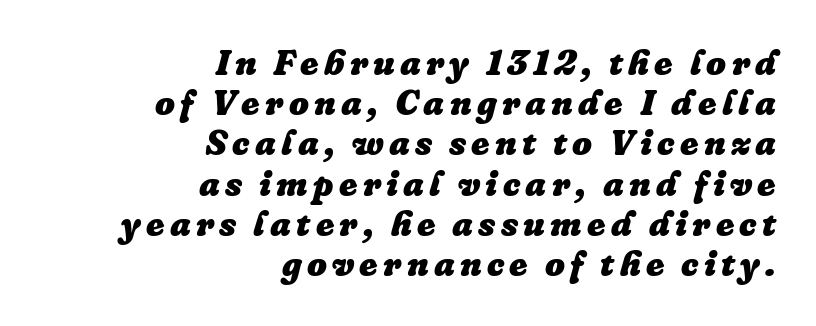
{"italic": "yes", "lean": "right", "slant_degrees": 16, "bold": "yes", "weight": "heavy", "width": "normal", "stroke_contrast": "low", "x_height": "medium", "monospaced": "no", "underline": "no", "align": "right", "line_spacing": "tight", "line_spacing_ratio": 1.15, "glyph_px": 35}
